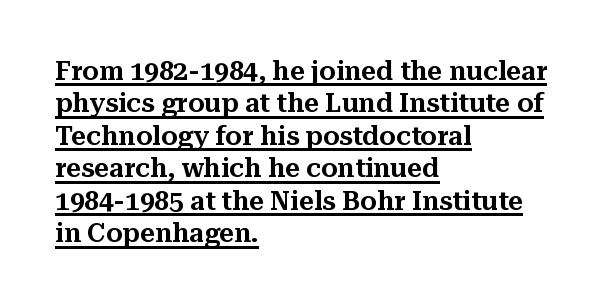
The image shows 26 px text type, upright; set left-aligned, normal line spacing (1.25x), normal letter spacing, underlined.
